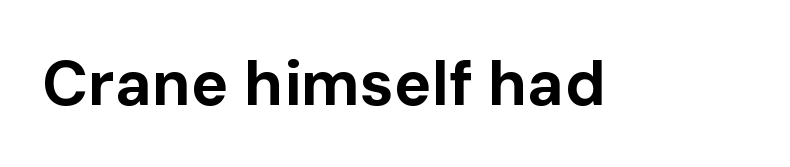
Quick note: not italic, upright. The letters are bold, with thick, heavy strokes. Any mark beneath the type? The region is blank. Here the designer chose a conventional face with non-uniform glyph widths.
